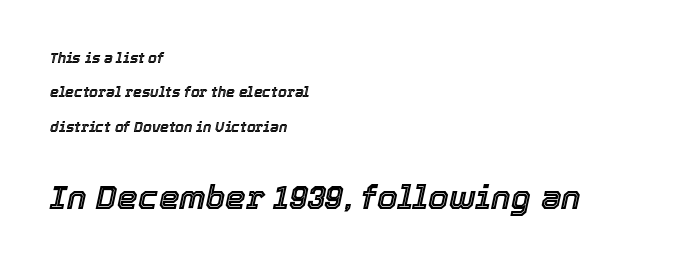
{"italic": "yes", "lean": "right", "slant_degrees": 12, "width": "normal", "x_height": "medium", "monospaced": "no", "underline": "no", "align": "left", "line_spacing": "loose", "line_spacing_ratio": 2.45, "letter_spacing": "normal", "letter_spacing_em": 0.0, "larger_block": "second", "size_ratio": 2.36, "glyph_px": 33}
